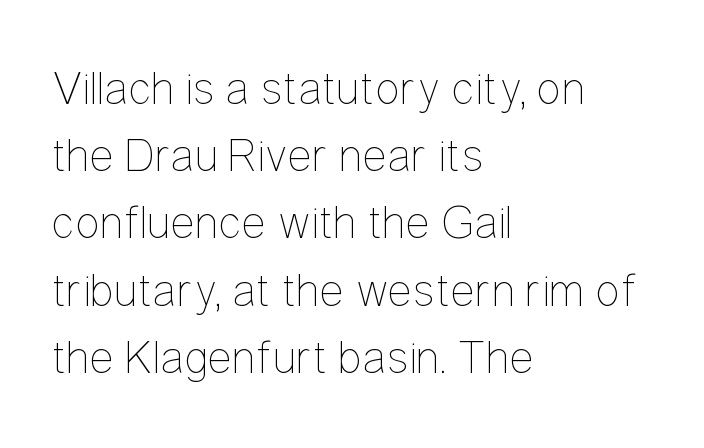
Q: Is the text bold? A: No.
Q: Is the text italic (slanted)? A: No, it is upright.
Q: Is the text underlined? A: No.
Q: How is the paragraph aligned? A: Left-aligned.
Q: Is the spacing between letters normal or unusually wide? A: Normal.
Q: Is the spacing between lines tight, normal or loose? A: Normal.
Q: Width (condensed, normal, or wide)? A: Condensed.
Q: Stroke contrast? A: Low.
Q: x-height? A: Medium.
Q: Monospaced? A: No.
